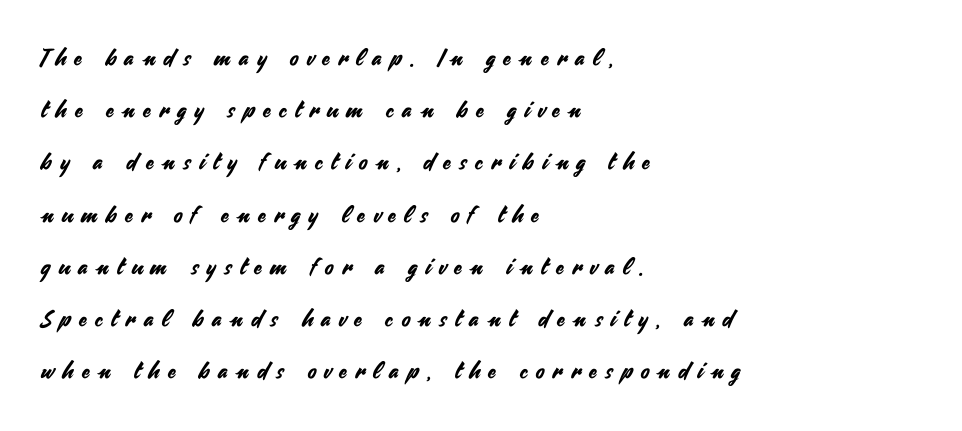
Q: Is the text italic (slanted)? A: Yes.
Q: Is the text underlined? A: No.
Q: How is the paragraph aligned? A: Left-aligned.
Q: Is the spacing between letters normal or unusually wide? A: Unusually wide.
Q: Is the spacing between lines tight, normal or loose? A: Loose.
